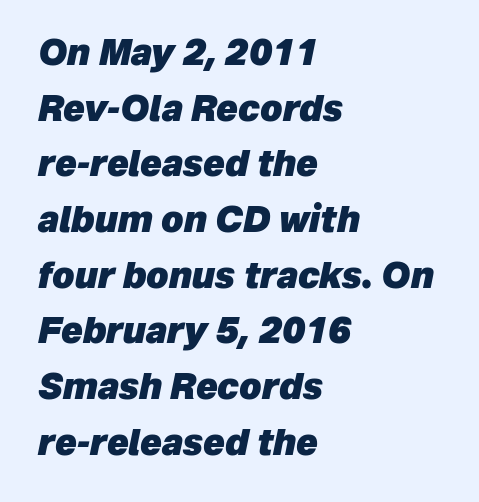
The image shows 35 px heavy type, italic (leaning right); set left-aligned, normal line spacing (1.59x), normal letter spacing, not underlined; low stroke contrast and a medium x-height.
